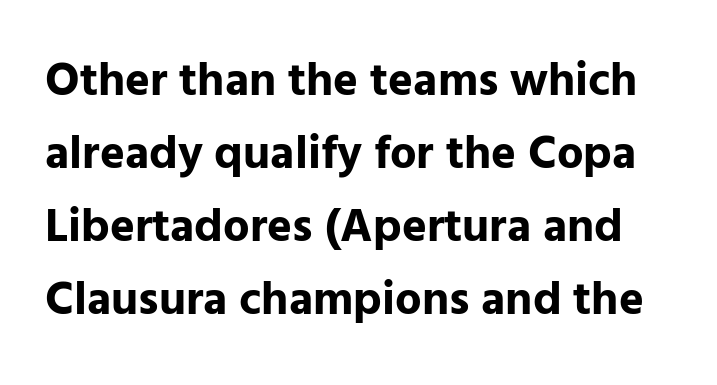
Q: Is the text bold? A: Yes.
Q: Is the text italic (slanted)? A: No, it is upright.
Q: Is the typeface a serif or a sans-serif typeface? A: Sans-serif.
Q: Is the text underlined? A: No.
Q: Is the spacing between letters normal or unusually wide? A: Normal.
Q: Is the spacing between lines tight, normal or loose? A: Normal.
Q: Width (condensed, normal, or wide)? A: Normal.
Q: Stroke contrast? A: Low.
Q: x-height? A: Medium.
Q: Monospaced? A: No.
